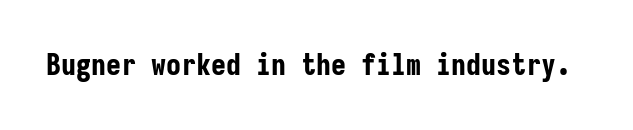
Q: Is the text bold? A: Yes.
Q: Is the text italic (slanted)? A: No, it is upright.
Q: Is the typeface a serif or a sans-serif typeface? A: Sans-serif.
Q: Is the text underlined? A: No.
Q: Is the spacing between letters normal or unusually wide? A: Normal.
Q: Width (condensed, normal, or wide)? A: Condensed.
Q: Stroke contrast? A: Low.
Q: x-height? A: Medium.
Q: Monospaced? A: Yes.
